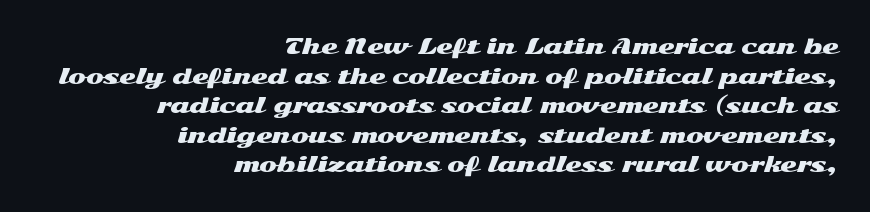
The image shows 21 px text type; set right-aligned, normal line spacing (1.41x), normal letter spacing, not underlined.
